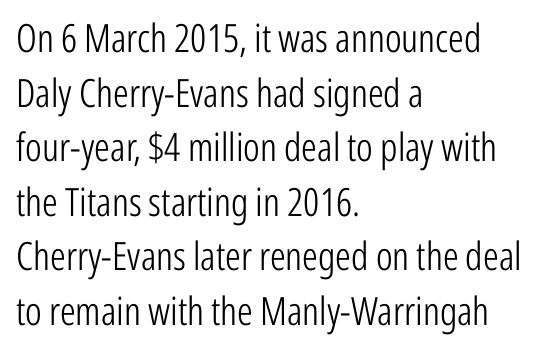
Q: Is the text bold? A: No.
Q: Is the text italic (slanted)? A: No, it is upright.
Q: Is the typeface a serif or a sans-serif typeface? A: Sans-serif.
Q: Is the text underlined? A: No.
Q: How is the paragraph aligned? A: Left-aligned.
Q: Is the spacing between letters normal or unusually wide? A: Normal.
Q: Is the spacing between lines tight, normal or loose? A: Normal.
Q: Width (condensed, normal, or wide)? A: Condensed.
Q: Stroke contrast? A: Low.
Q: x-height? A: Medium.
Q: Monospaced? A: No.
